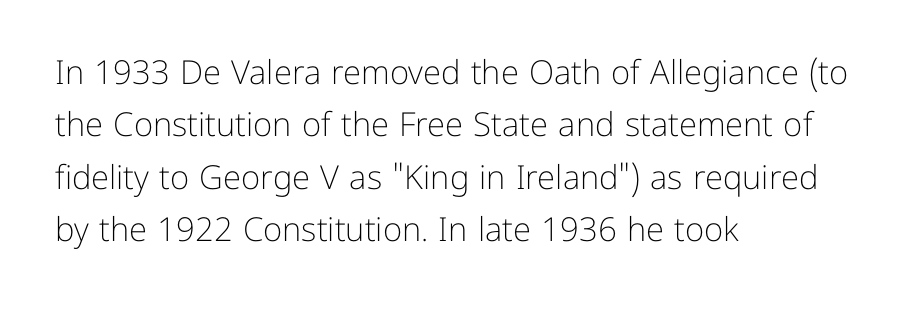
{"serif": "no", "italic": "no", "bold": "no", "weight": "light", "width": "normal", "stroke_contrast": "low", "x_height": "medium", "monospaced": "no", "underline": "no", "align": "left", "line_spacing": "normal", "line_spacing_ratio": 1.59, "letter_spacing": "normal", "letter_spacing_em": 0.0, "glyph_px": 33}
